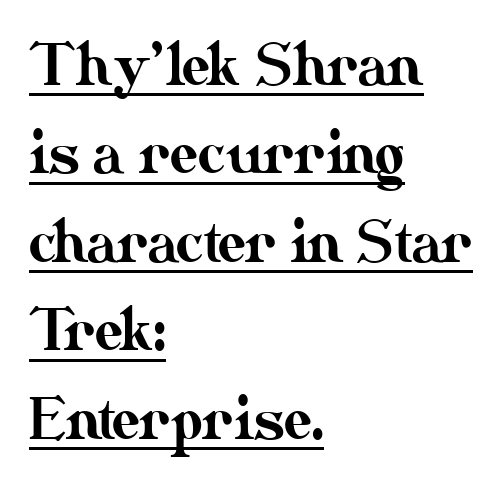
The image shows 56 px text type, upright; set left-aligned, normal line spacing (1.58x), normal letter spacing, underlined; medium stroke contrast and a small x-height.
